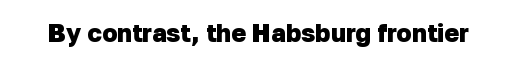
The image shows 25 px bold type; set normal letter spacing, not underlined.
